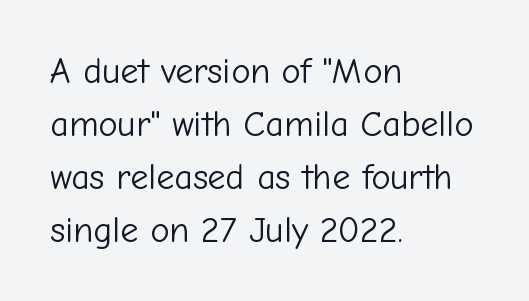
The image shows 36 px light sans-serif type, upright; set left-aligned, normal line spacing (1.47x), normal letter spacing, not underlined; low stroke contrast and a medium x-height.
